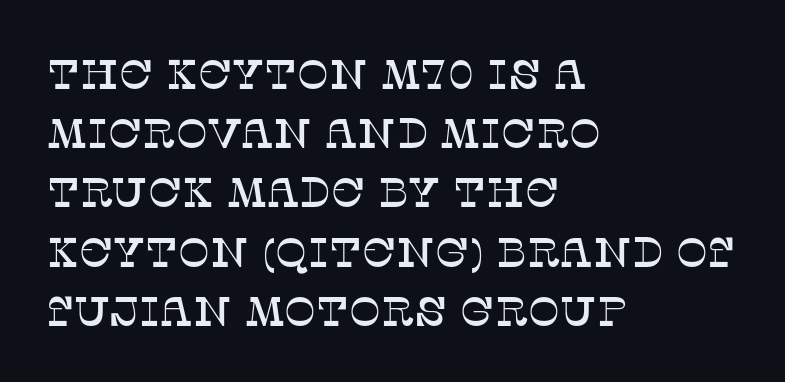
The image shows 42 px serif type, upright; set left-aligned, normal line spacing (1.41x), normal letter spacing, not underlined; low stroke contrast and a large x-height.
